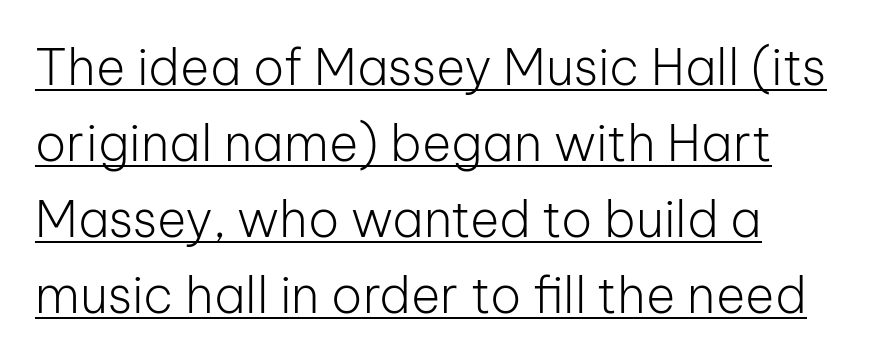
{"serif": "no", "italic": "no", "bold": "no", "weight": "light", "width": "normal", "stroke_contrast": "low", "x_height": "medium", "monospaced": "no", "underline": "yes", "align": "left", "line_spacing": "normal", "line_spacing_ratio": 1.52, "letter_spacing": "normal", "letter_spacing_em": 0.0, "glyph_px": 50}
